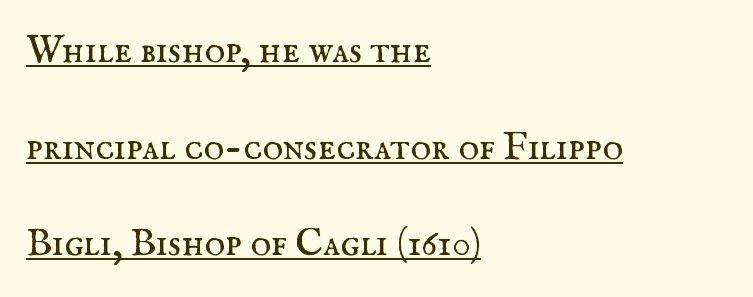
Q: Is the text bold? A: No.
Q: Is the text italic (slanted)? A: No, it is upright.
Q: Is the typeface a serif or a sans-serif typeface? A: Serif.
Q: Is the text underlined? A: Yes.
Q: How is the paragraph aligned? A: Left-aligned.
Q: Is the spacing between letters normal or unusually wide? A: Normal.
Q: Is the spacing between lines tight, normal or loose? A: Loose.
Q: Width (condensed, normal, or wide)? A: Normal.
Q: Stroke contrast? A: Medium.
Q: x-height? A: Small.
Q: Monospaced? A: No.
